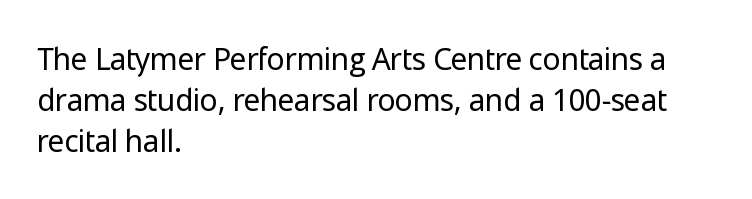
The block of text has a typical density, with ordinary space between rows. A quiet, ordinary-to-light weight characterises the typeface. Character widths vary here, with narrow letters taking less room than wide ones. The passage shown is not underscored anywhere. Italic: no, the glyphs are upright roman.
